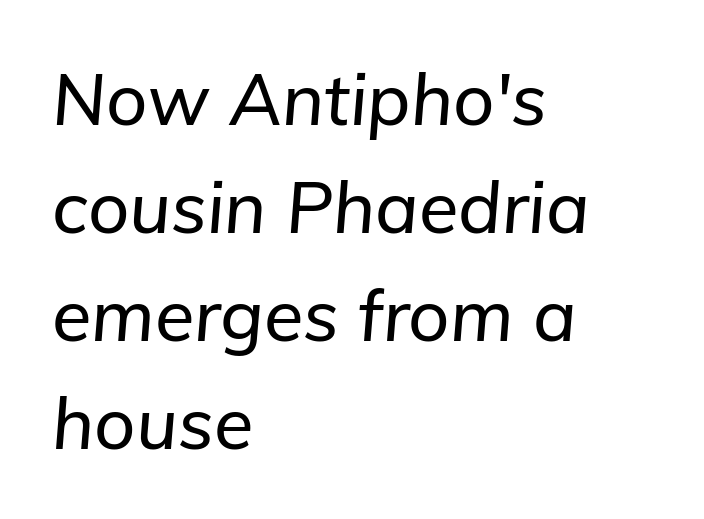
{"italic": "yes", "lean": "right", "slant_degrees": 5, "width": "normal", "stroke_contrast": "low", "x_height": "medium", "monospaced": "no", "underline": "no", "align": "left", "line_spacing": "normal", "line_spacing_ratio": 1.5, "letter_spacing": "normal", "letter_spacing_em": 0.0, "glyph_px": 72}
